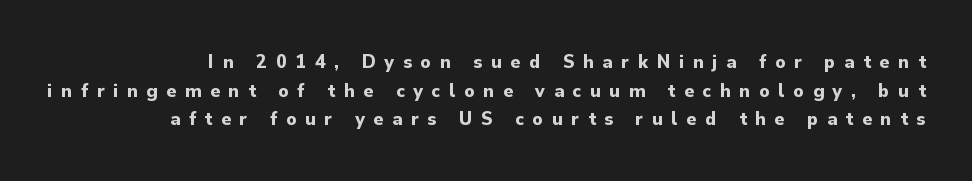
Q: Is the text bold? A: Yes.
Q: Is the text italic (slanted)? A: No, it is upright.
Q: Is the text underlined? A: No.
Q: Is the spacing between letters normal or unusually wide? A: Unusually wide.
Q: Is the spacing between lines tight, normal or loose? A: Normal.
